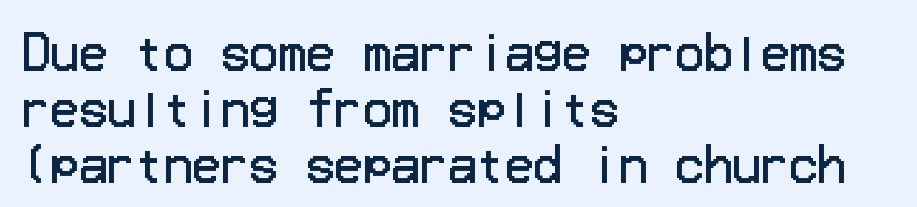
The compositor pushed each line to the left boundary. Heft: none added — not bold. The string is rendered with underlining switched off. Classification — sans serif. No italicization has been applied; the sample stays upright.
